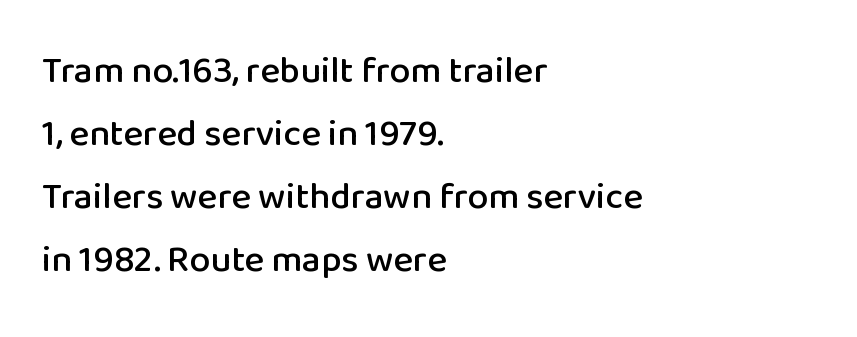
Q: Is the text italic (slanted)? A: No, it is upright.
Q: Is the typeface a serif or a sans-serif typeface? A: Sans-serif.
Q: Is the text underlined? A: No.
Q: How is the paragraph aligned? A: Left-aligned.
Q: Is the spacing between letters normal or unusually wide? A: Normal.
Q: Is the spacing between lines tight, normal or loose? A: Normal.
Q: Width (condensed, normal, or wide)? A: Normal.
Q: Stroke contrast? A: Low.
Q: x-height? A: Medium.
Q: Monospaced? A: No.
